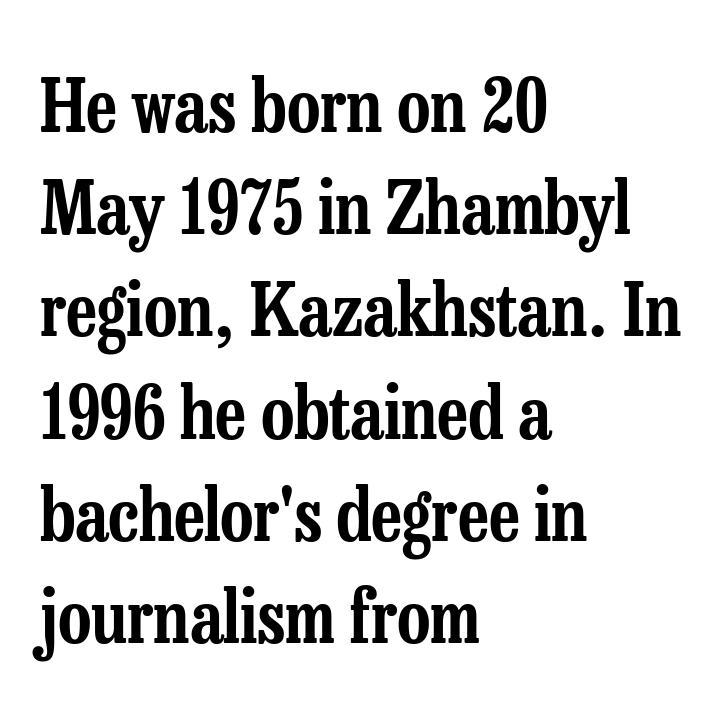
{"serif": "yes", "italic": "no", "width": "condensed", "stroke_contrast": "low", "x_height": "medium", "monospaced": "no", "underline": "no", "align": "left", "line_spacing": "normal", "line_spacing_ratio": 1.4, "letter_spacing": "normal", "letter_spacing_em": 0.0, "glyph_px": 73}
